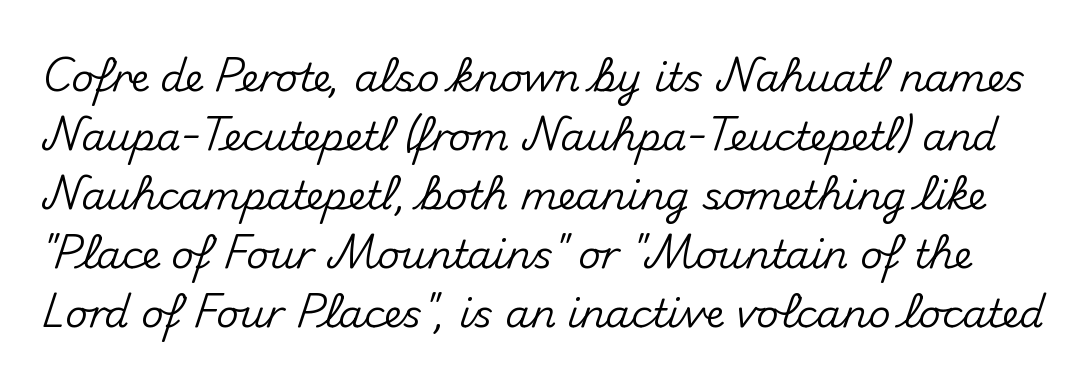
{"serif": "no", "width": "normal", "stroke_contrast": "medium", "x_height": "small", "monospaced": "no", "underline": "no", "line_spacing": "normal", "line_spacing_ratio": 1.51, "letter_spacing": "normal", "letter_spacing_em": 0.0, "glyph_px": 39}
